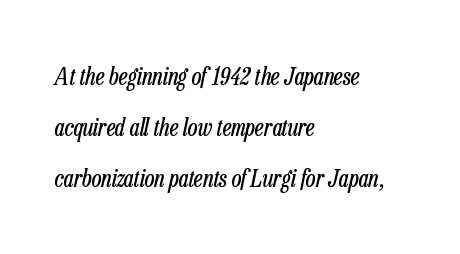
Q: Is the text bold? A: No.
Q: Is the text italic (slanted)? A: Yes, it leans right by about 13 degrees.
Q: Is the text underlined? A: No.
Q: How is the paragraph aligned? A: Left-aligned.
Q: Is the spacing between letters normal or unusually wide? A: Normal.
Q: Is the spacing between lines tight, normal or loose? A: Loose.
